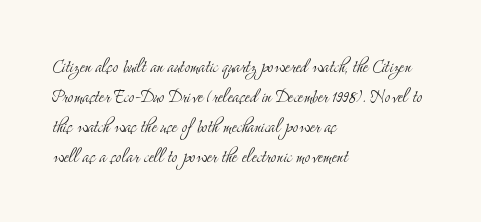
Q: Is the text bold? A: No.
Q: Is the text italic (slanted)? A: Yes.
Q: Is the text underlined? A: No.
Q: How is the paragraph aligned? A: Left-aligned.
Q: Is the spacing between letters normal or unusually wide? A: Normal.
Q: Is the spacing between lines tight, normal or loose? A: Normal.
